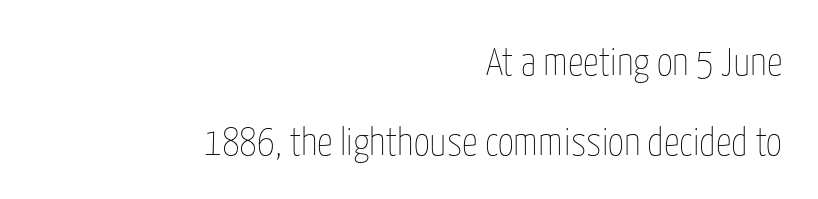
Rule under the text: the space is simply empty. These lines keep a tight, regular rhythm from letter to letter. Horizontally, the lines are justified to the trailing edge only. These lines are rendered in a variable-pitch font.
